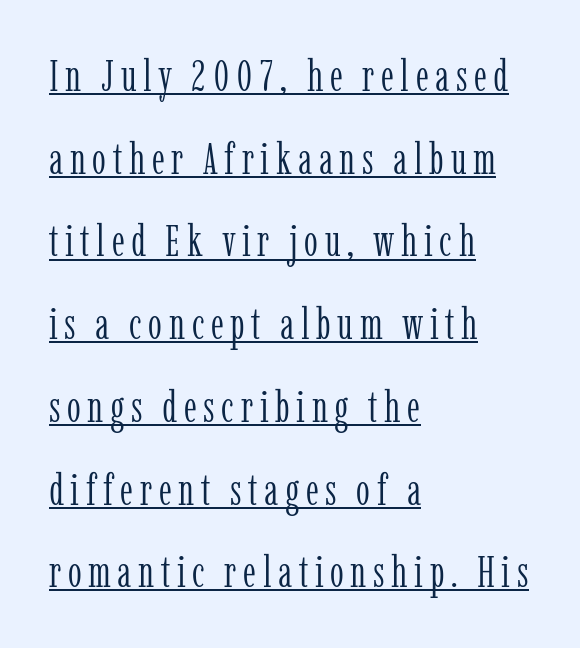
Q: Is the text bold? A: No.
Q: Is the text italic (slanted)? A: No, it is upright.
Q: Is the typeface a serif or a sans-serif typeface? A: Serif.
Q: Is the text underlined? A: Yes.
Q: How is the paragraph aligned? A: Left-aligned.
Q: Width (condensed, normal, or wide)? A: Condensed.
Q: Stroke contrast? A: Low.
Q: x-height? A: Medium.
Q: Monospaced? A: No.
